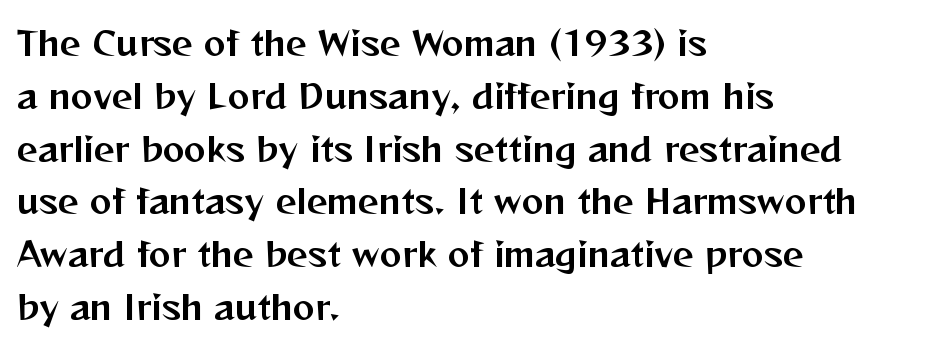
Q: Is the text italic (slanted)? A: No, it is upright.
Q: Is the typeface a serif or a sans-serif typeface? A: Sans-serif.
Q: Is the text underlined? A: No.
Q: How is the paragraph aligned? A: Left-aligned.
Q: Is the spacing between letters normal or unusually wide? A: Normal.
Q: Is the spacing between lines tight, normal or loose? A: Normal.
Q: Width (condensed, normal, or wide)? A: Normal.
Q: Stroke contrast? A: Medium.
Q: x-height? A: Medium.
Q: Monospaced? A: No.
